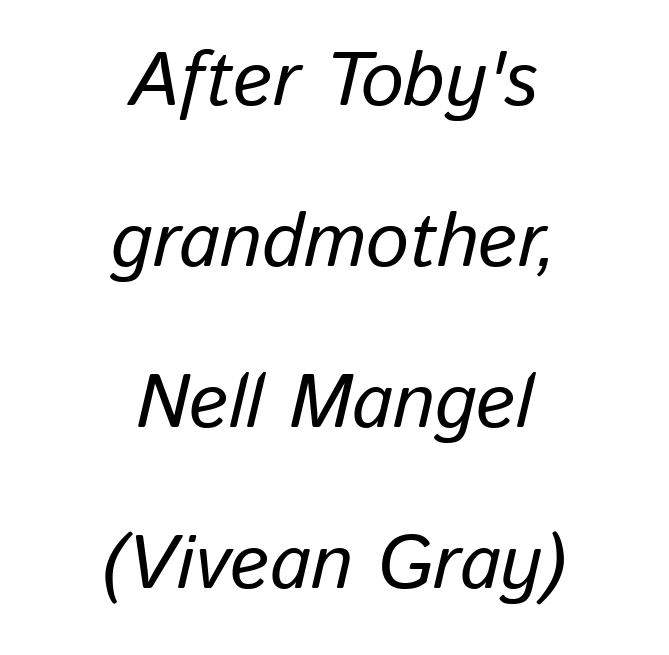
{"italic": "yes", "lean": "right", "slant_degrees": 13, "width": "normal", "stroke_contrast": "low", "x_height": "medium", "monospaced": "no", "underline": "no", "align": "center", "line_spacing": "loose", "line_spacing_ratio": 2.12, "letter_spacing": "normal", "letter_spacing_em": 0.0, "glyph_px": 76}
